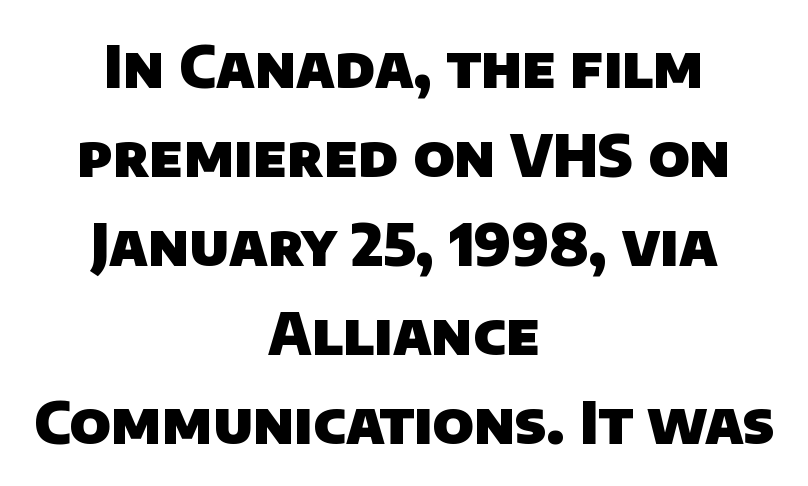
Q: Is the text bold? A: Yes.
Q: Is the typeface a serif or a sans-serif typeface? A: Sans-serif.
Q: Is the text underlined? A: No.
Q: How is the paragraph aligned? A: Centered.
Q: Is the spacing between letters normal or unusually wide? A: Normal.
Q: Is the spacing between lines tight, normal or loose? A: Normal.
Q: Width (condensed, normal, or wide)? A: Normal.
Q: Stroke contrast? A: Low.
Q: x-height? A: Large.
Q: Monospaced? A: No.
